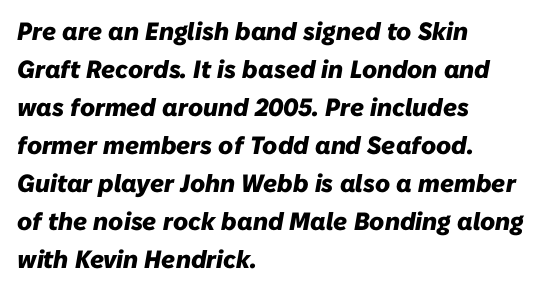
The image shows 25 px bold type, italic (leaning right); set left-aligned, normal line spacing (1.52x), normal letter spacing, not underlined.
